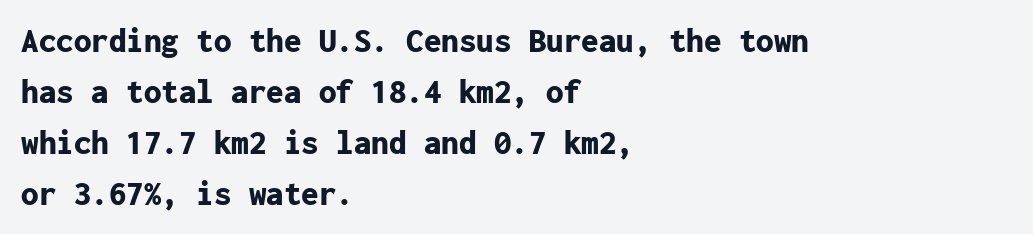
Honestly, the letter spacing is just normal — you wouldn't notice it. Plenty of ink on the page — the face is bold. Just letters on the line, the space beneath them empty. The characters display no serif detailing; their extremities are plain. Each letter, wide or thin by design, is forced into the same width here. The lettering holds an erect, upright posture throughout.
